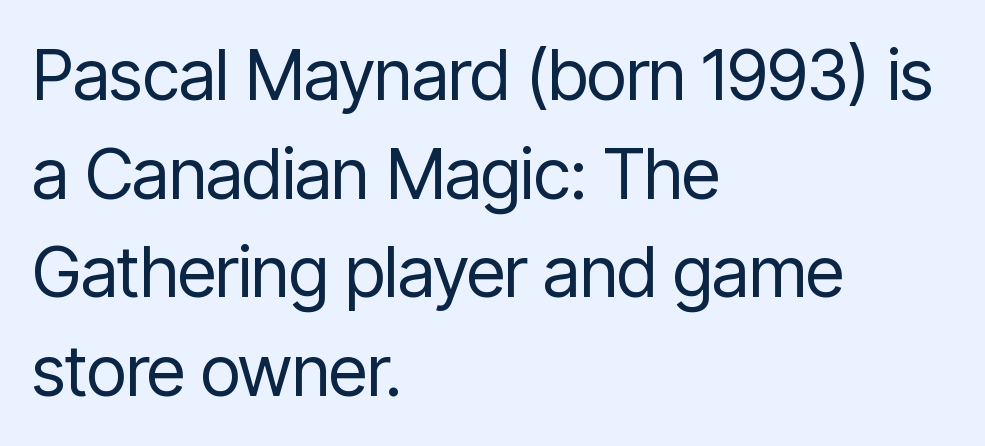
Q: Is the text bold? A: No.
Q: Is the text italic (slanted)? A: No, it is upright.
Q: Is the typeface a serif or a sans-serif typeface? A: Sans-serif.
Q: Is the text underlined? A: No.
Q: How is the paragraph aligned? A: Left-aligned.
Q: Is the spacing between letters normal or unusually wide? A: Normal.
Q: Is the spacing between lines tight, normal or loose? A: Normal.
Q: Width (condensed, normal, or wide)? A: Condensed.
Q: Stroke contrast? A: Low.
Q: x-height? A: Medium.
Q: Monospaced? A: No.
